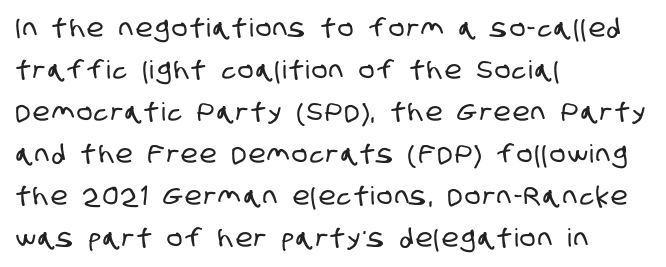
{"underline": "no", "align": "left", "line_spacing": "normal", "line_spacing_ratio": 1.68, "glyph_px": 25}
